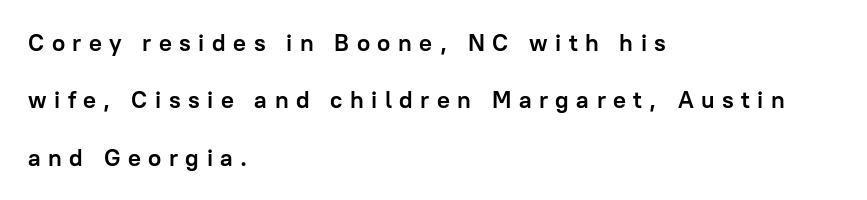
How would I describe the line gaps? Wide and relaxed. Letters rest on an invisible, unmarked baseline. Posture: straight, roman, zero tilt. The lines in this sample share a left origin and differ only in where they stop.
